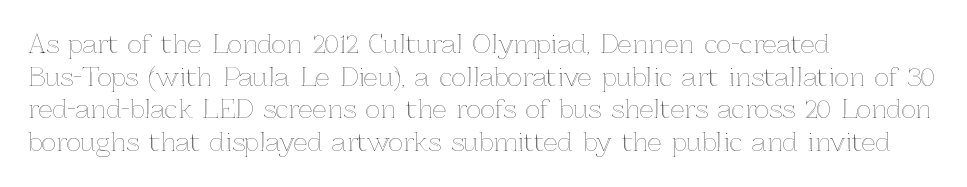
Q: Is the text italic (slanted)? A: No, it is upright.
Q: Is the text underlined? A: No.
Q: How is the paragraph aligned? A: Left-aligned.
Q: Is the spacing between letters normal or unusually wide? A: Normal.
Q: Is the spacing between lines tight, normal or loose? A: Normal.
